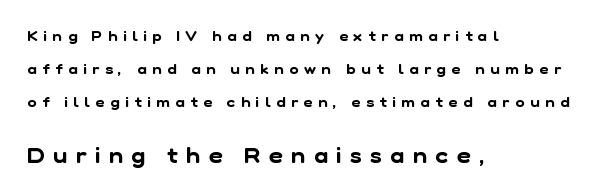
The image shows 21 px text type; set left-aligned, loose line spacing (2.35x), unusually wide letter spacing (+0.41 em), not underlined; the second (bottom) block is 1.5x larger.
